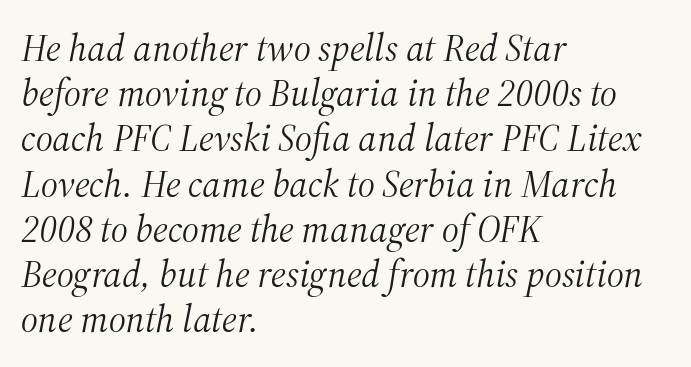
Q: Is the text bold? A: No.
Q: Is the text italic (slanted)? A: Yes, it leans right by about 12 degrees.
Q: Is the typeface a serif or a sans-serif typeface? A: Serif.
Q: Is the text underlined? A: No.
Q: How is the paragraph aligned? A: Left-aligned.
Q: Is the spacing between letters normal or unusually wide? A: Normal.
Q: Width (condensed, normal, or wide)? A: Normal.
Q: Stroke contrast? A: Medium.
Q: x-height? A: Medium.
Q: Monospaced? A: No.
